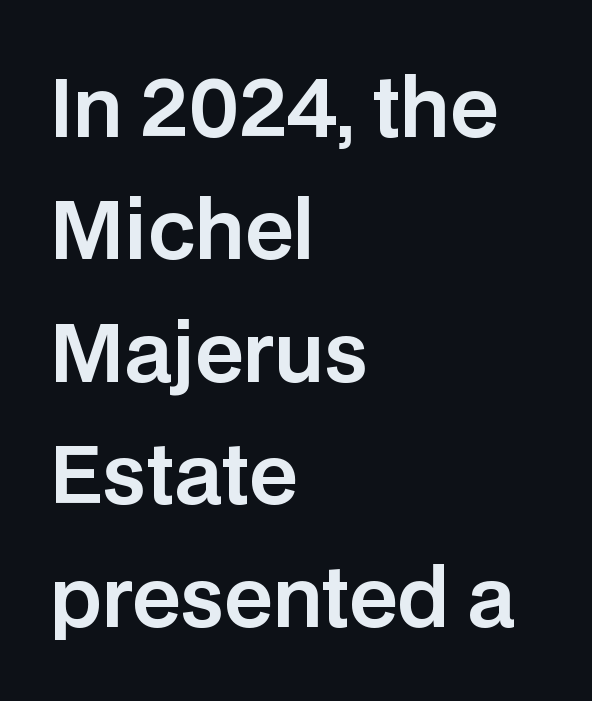
{"serif": "no", "italic": "no", "width": "normal", "stroke_contrast": "low", "x_height": "large", "monospaced": "no", "underline": "no", "align": "left", "line_spacing": "normal", "line_spacing_ratio": 1.55, "letter_spacing": "normal", "letter_spacing_em": 0.0, "glyph_px": 79}
